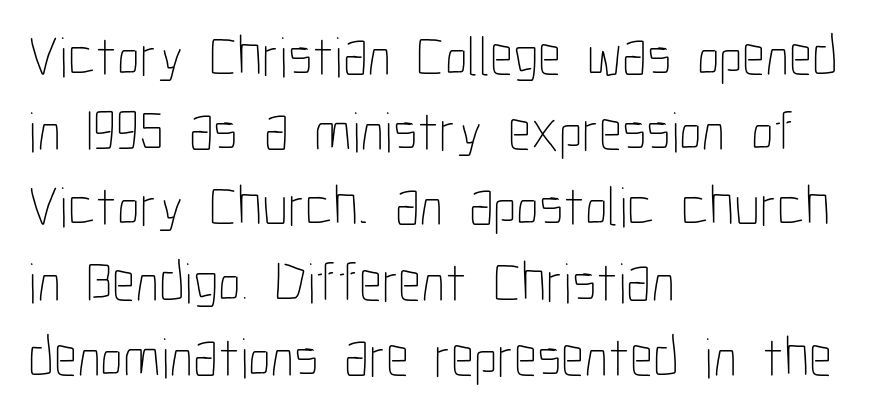
The image shows 57 px thin, condensed type, upright; set left-aligned, normal line spacing (1.32x), normal letter spacing, not underlined; low stroke contrast and a medium x-height.
